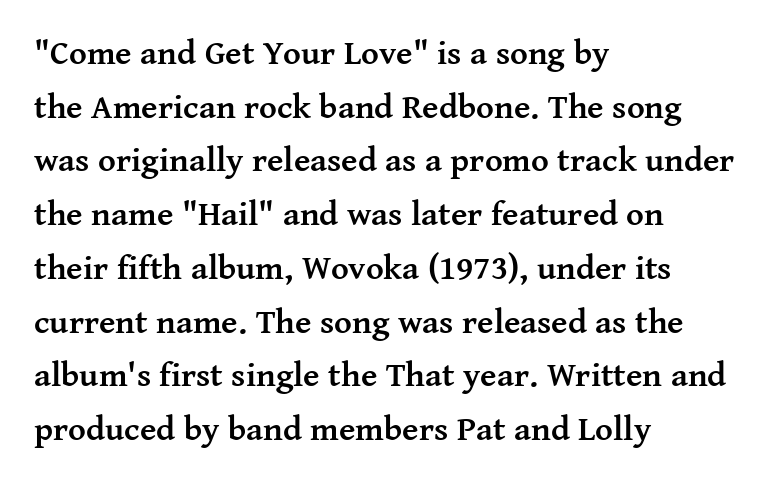
Q: Is the text bold? A: Yes.
Q: Is the text italic (slanted)? A: No, it is upright.
Q: Is the typeface a serif or a sans-serif typeface? A: Serif.
Q: Is the text underlined? A: No.
Q: How is the paragraph aligned? A: Left-aligned.
Q: Is the spacing between letters normal or unusually wide? A: Normal.
Q: Is the spacing between lines tight, normal or loose? A: Normal.
Q: Width (condensed, normal, or wide)? A: Normal.
Q: Stroke contrast? A: Medium.
Q: x-height? A: Medium.
Q: Monospaced? A: No.
